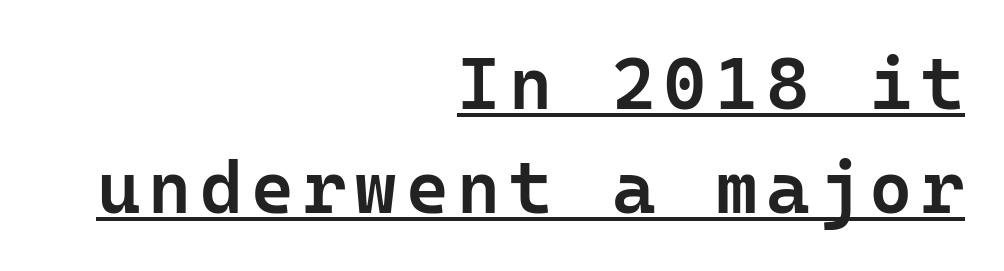
Q: Is the text bold? A: Semi-bold.
Q: Is the text italic (slanted)? A: No, it is upright.
Q: Is the typeface a serif or a sans-serif typeface? A: Sans-serif.
Q: Is the text underlined? A: Yes.
Q: How is the paragraph aligned? A: Right-aligned.
Q: Is the spacing between lines tight, normal or loose? A: Normal.
Q: Width (condensed, normal, or wide)? A: Normal.
Q: Stroke contrast? A: Low.
Q: x-height? A: Medium.
Q: Monospaced? A: Yes.
